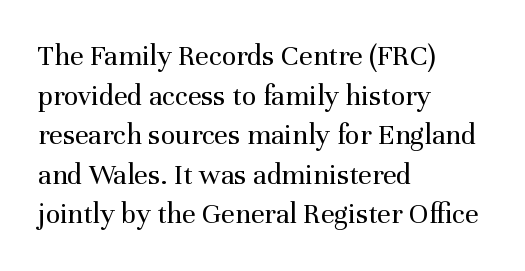
{"serif": "yes", "italic": "no", "bold": "no", "weight": "regular", "width": "normal", "stroke_contrast": "medium", "x_height": "medium", "monospaced": "no", "underline": "no", "align": "left", "line_spacing": "normal", "line_spacing_ratio": 1.32, "letter_spacing": "normal", "letter_spacing_em": 0.0, "glyph_px": 30}
